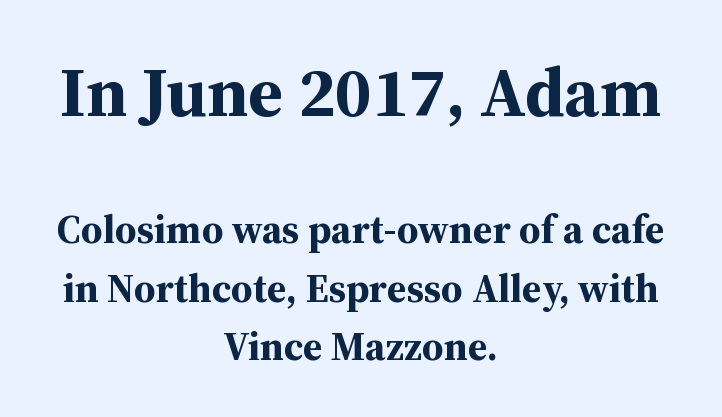
Quick note: underline off. Every row of glyphs is offset so its center matches the block's center. The letters advance in unequal steps, a hallmark of proportional type. The lettering stays uniformly vertical, giving the passage a roman look. Baseline-to-baseline distance is the conventional proportion of letter height. Nobody touched the tracking dial on this one.
